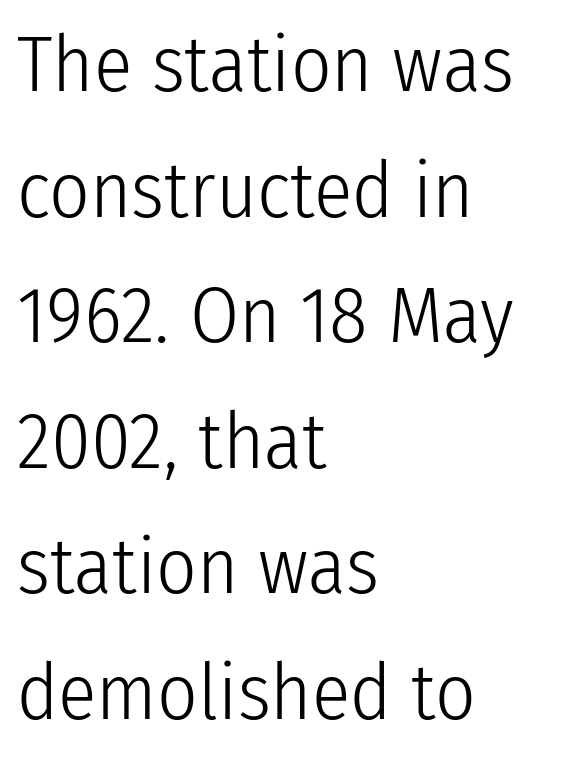
{"serif": "no", "italic": "no", "bold": "no", "weight": "light", "width": "condensed", "stroke_contrast": "low", "x_height": "medium", "monospaced": "no", "underline": "no", "align": "left", "line_spacing": "normal", "line_spacing_ratio": 1.59, "letter_spacing": "normal", "letter_spacing_em": 0.0, "glyph_px": 79}
